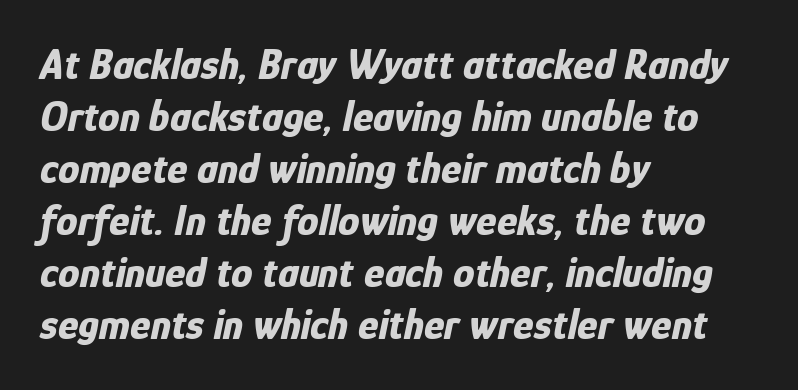
The image shows 43 px bold, condensed type, italic (leaning right); set left-aligned, line spacing 1.21x, normal letter spacing, not underlined; low stroke contrast and a medium x-height.
